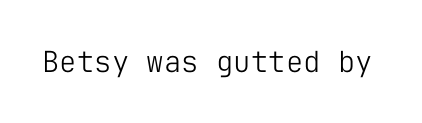
The image shows 29 px light sans-serif type, upright, monospaced; set normal letter spacing, not underlined; low stroke contrast and a medium x-height.
